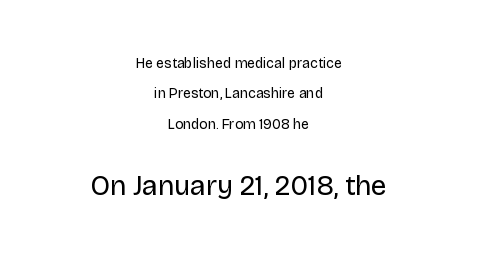
The image shows 28 px regular-weight sans-serif type, upright; set centered, loose line spacing (2.17x), normal letter spacing, not underlined; the second (bottom) block is 2.0x larger; low stroke contrast and a large x-height.
